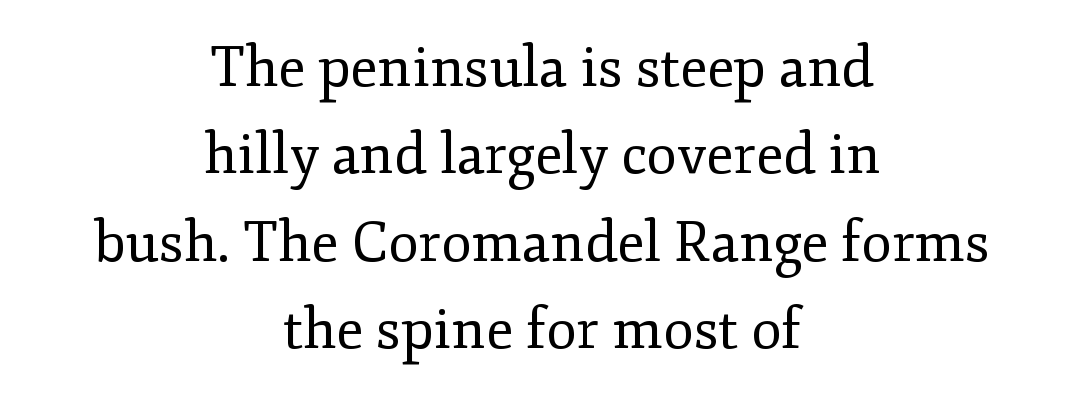
These lines stack symmetrically, like a column narrowing and widening about its center. Vertical stems look standard width or narrower in stroke. The block of text has a typical density, with ordinary space between rows. Examine the stroke ends and you'll spot serifs.
